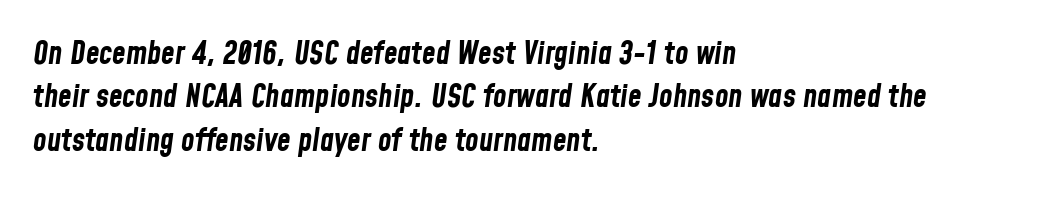
The image shows 31 px bold, condensed type, italic (leaning right); set left-aligned, normal line spacing (1.4x), normal letter spacing, not underlined; low stroke contrast and a medium x-height.
